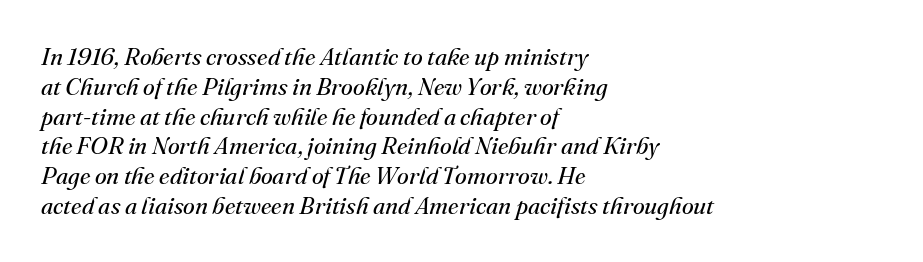
The image shows 24 px text type, italic (leaning right); set left-aligned, line spacing 1.24x, normal letter spacing, not underlined.
